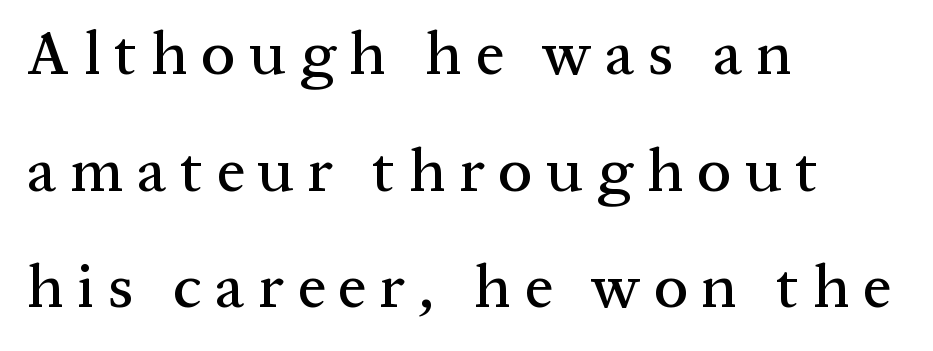
{"serif": "yes", "italic": "no", "width": "normal", "stroke_contrast": "medium", "x_height": "medium", "monospaced": "no", "underline": "no", "align": "left", "line_spacing_ratio": 1.88, "letter_spacing": "wide", "letter_spacing_em": 0.22, "glyph_px": 62}
